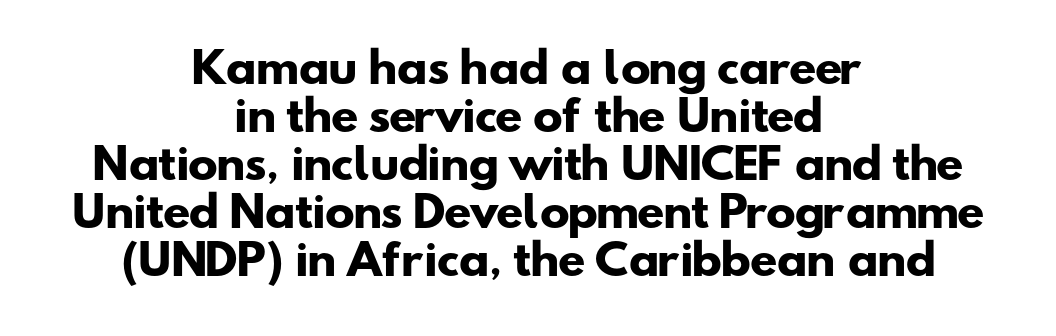
{"serif": "no", "bold": "yes", "weight": "heavy", "width": "wide", "stroke_contrast": "low", "x_height": "small", "monospaced": "no", "underline": "no", "align": "center", "line_spacing_ratio": 1.2, "letter_spacing": "normal", "letter_spacing_em": 0.0, "glyph_px": 40}
